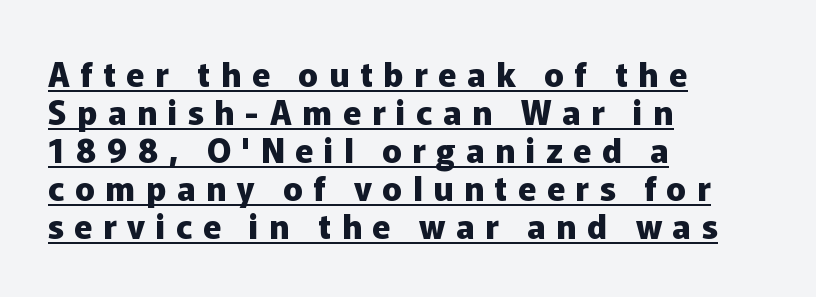
{"serif": "no", "italic": "no", "bold": "yes", "weight": "heavy", "width": "normal", "stroke_contrast": "low", "x_height": "medium", "monospaced": "no", "underline": "yes", "align": "left", "line_spacing": "tight", "line_spacing_ratio": 1.15, "letter_spacing": "wide", "letter_spacing_em": 0.32, "glyph_px": 33}
